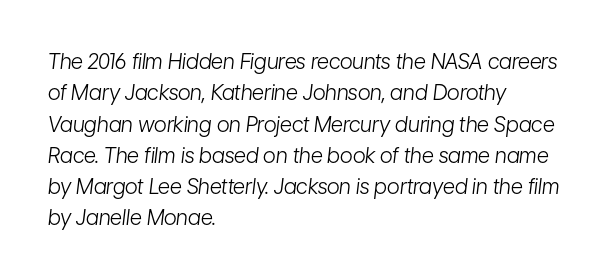
{"italic": "yes", "lean": "right", "slant_degrees": 7, "bold": "no", "underline": "no", "align": "left", "line_spacing": "normal", "line_spacing_ratio": 1.49, "letter_spacing": "normal", "letter_spacing_em": 0.0, "glyph_px": 21}
